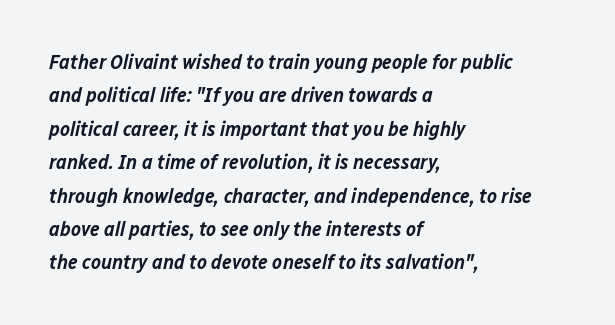
{"italic": "yes", "lean": "right", "slant_degrees": 12, "bold": "semi", "underline": "no", "align": "left", "line_spacing": "normal", "line_spacing_ratio": 1.59, "letter_spacing": "normal", "letter_spacing_em": 0.0, "glyph_px": 21}
